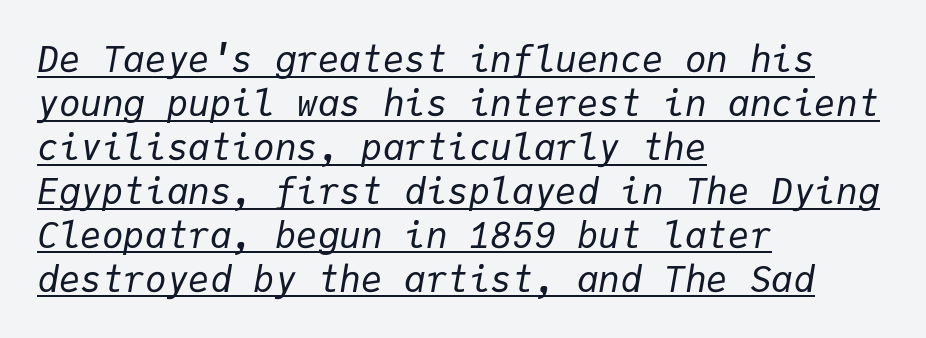
{"italic": "yes", "lean": "right", "slant_degrees": 9, "bold": "no", "weight": "regular", "width": "normal", "stroke_contrast": "low", "x_height": "medium", "monospaced": "yes", "underline": "yes", "align": "left", "line_spacing_ratio": 1.22, "letter_spacing": "normal", "letter_spacing_em": 0.0, "glyph_px": 36}
